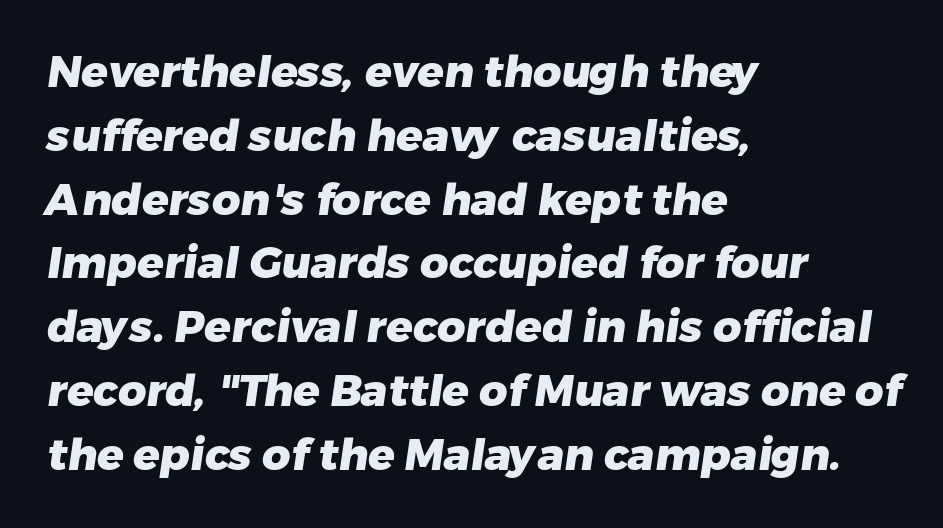
The image shows 44 px heavy sans-serif type; set left-aligned, normal line spacing (1.45x), normal letter spacing, not underlined; low stroke contrast and a medium x-height.
